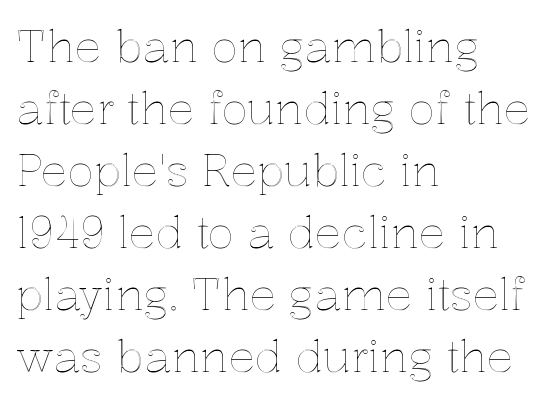
Students, observe: this is what conventionally led text looks like. This sample is left-justified, so line endings fall wherever the words run out. Decoration check: the copy has no underline. Italic? Not at all — the glyphs are vertical. The letterforms sit shoulder to shoulder at normal distance. Do the characters align in a grid? No, the font is proportional.
